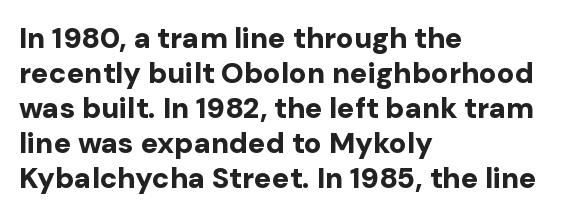
Rule under the text: the space is simply empty. Short and long lines alike share a common starting point at left. The glyphs in this specimen are sans serif. Plenty of ink on the page — the face is bold. The type is set solid horizontally, with unmodified tracking. The rendering uses natural spacing where letterforms have individual widths.
